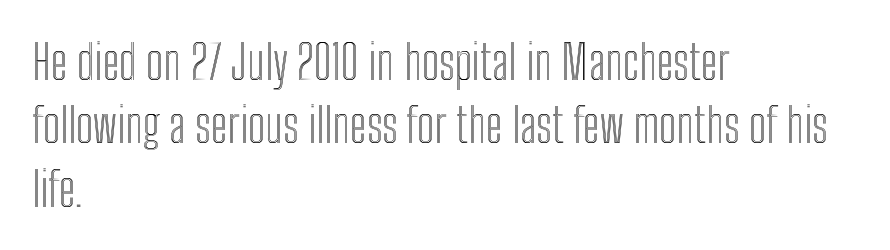
Q: Is the text italic (slanted)? A: No, it is upright.
Q: Is the text underlined? A: No.
Q: How is the paragraph aligned? A: Left-aligned.
Q: Is the spacing between letters normal or unusually wide? A: Normal.
Q: Is the spacing between lines tight, normal or loose? A: Normal.
Q: Width (condensed, normal, or wide)? A: Condensed.
Q: x-height? A: Medium.
Q: Monospaced? A: No.
